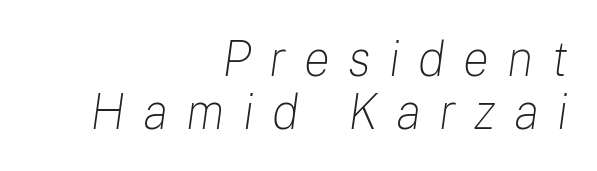
The image shows 49 px light type, italic (leaning right); set right-aligned, tight line spacing (1.09x), unusually wide letter spacing (+0.37 em), not underlined; low stroke contrast and a medium x-height.
